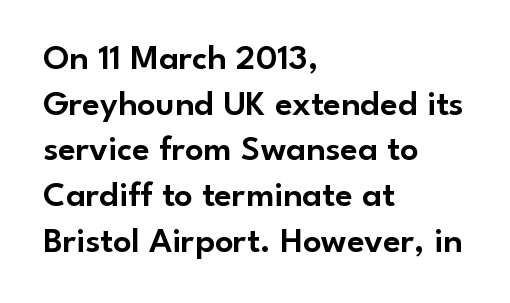
Q: Is the text italic (slanted)? A: No, it is upright.
Q: Is the typeface a serif or a sans-serif typeface? A: Sans-serif.
Q: Is the text underlined? A: No.
Q: How is the paragraph aligned? A: Left-aligned.
Q: Is the spacing between letters normal or unusually wide? A: Normal.
Q: Is the spacing between lines tight, normal or loose? A: Normal.
Q: Width (condensed, normal, or wide)? A: Normal.
Q: Stroke contrast? A: Low.
Q: x-height? A: Small.
Q: Monospaced? A: No.
